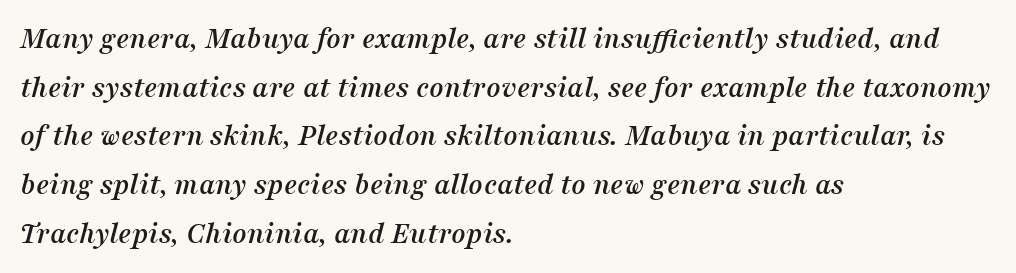
Q: Is the text italic (slanted)? A: Yes, it leans right by about 16 degrees.
Q: Is the typeface a serif or a sans-serif typeface? A: Serif.
Q: Is the text underlined? A: No.
Q: How is the paragraph aligned? A: Left-aligned.
Q: Is the spacing between letters normal or unusually wide? A: Normal.
Q: Is the spacing between lines tight, normal or loose? A: Normal.
Q: Width (condensed, normal, or wide)? A: Normal.
Q: Stroke contrast? A: Medium.
Q: x-height? A: Medium.
Q: Monospaced? A: No.
